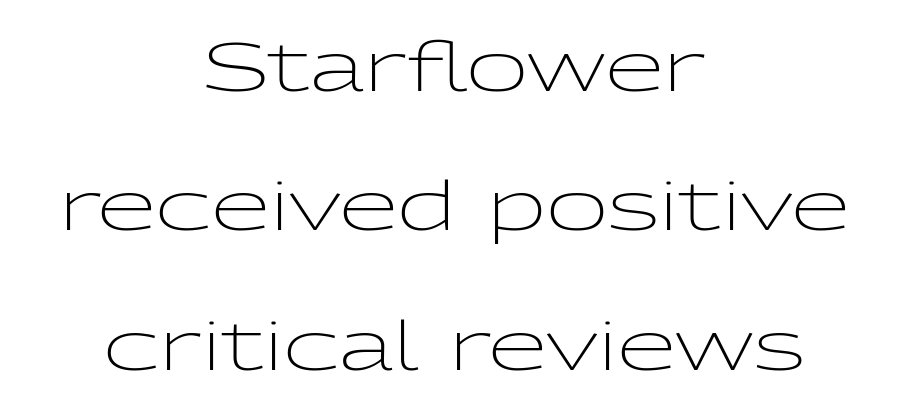
{"serif": "no", "italic": "no", "bold": "no", "weight": "light", "width": "wide", "stroke_contrast": "low", "x_height": "medium", "monospaced": "no", "underline": "no", "align": "center", "line_spacing": "loose", "line_spacing_ratio": 2.05, "letter_spacing": "normal", "letter_spacing_em": 0.0, "glyph_px": 68}
